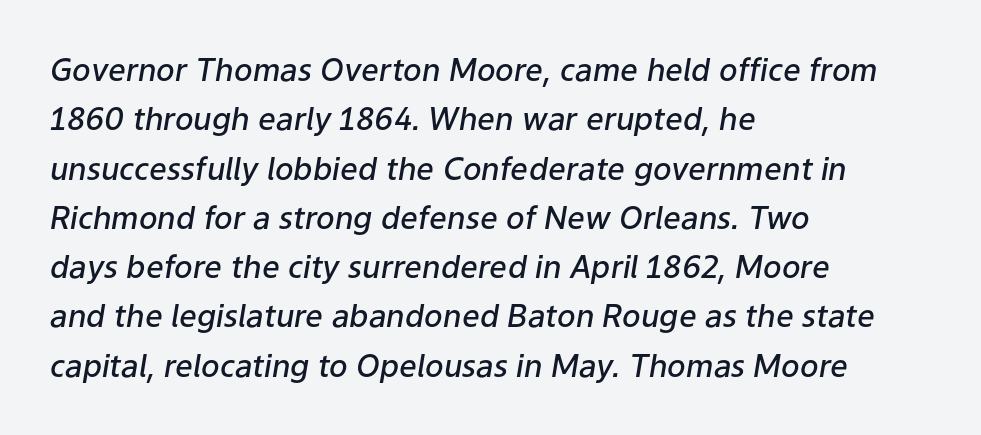
{"italic": "yes", "lean": "right", "slant_degrees": 9, "bold": "semi", "weight": "semibold", "width": "normal", "stroke_contrast": "low", "x_height": "medium", "monospaced": "no", "underline": "no", "align": "left", "line_spacing": "normal", "line_spacing_ratio": 1.59, "letter_spacing": "normal", "letter_spacing_em": 0.0, "glyph_px": 31}
